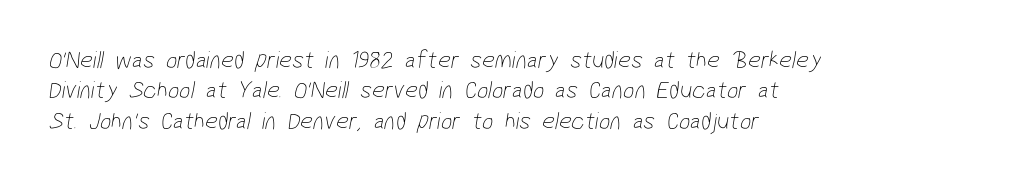
Q: Is the text bold? A: No.
Q: Is the text underlined? A: No.
Q: How is the paragraph aligned? A: Left-aligned.
Q: Is the spacing between letters normal or unusually wide? A: Normal.
